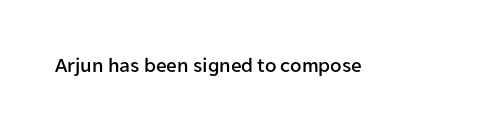
Every character sits straight up, as roman type does. The string is rendered with underlining switched off. Students, note that the glyphs here touch the page at normal intervals.
